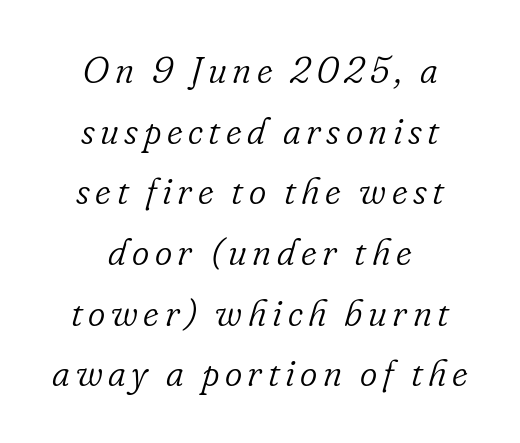
The image shows 37 px light serif type, italic (leaning right); set centered, normal line spacing (1.64x), not underlined; low stroke contrast and a small x-height.
